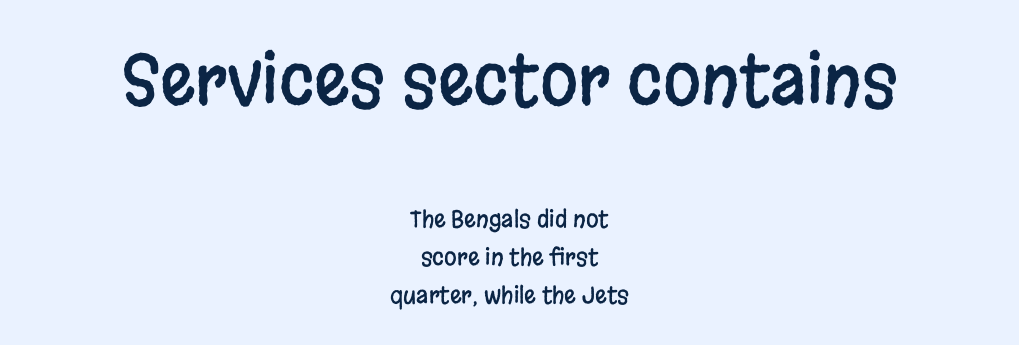
Between these two stacked blocks, the higher one wins on size. This is roman type, the default non-slanted kind. Each letter keeps its own natural width here, so spacing adapts to shape. Evenly set lines give the paragraph a standard silhouette. Serif or sans? Sans — the stroke terminals are bare. A typesetter would call this zero additional tracking.
